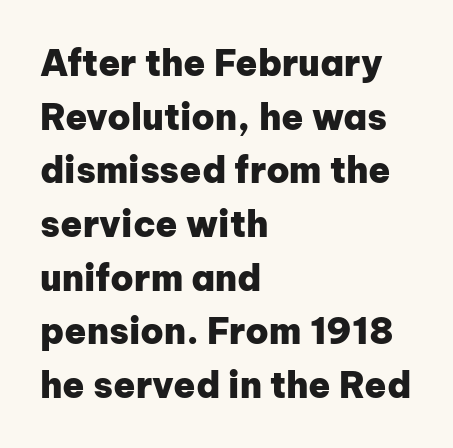
The image shows 36 px heavy sans-serif type, upright; set left-aligned, normal line spacing (1.49x), normal letter spacing, not underlined; low stroke contrast and a medium x-height.
